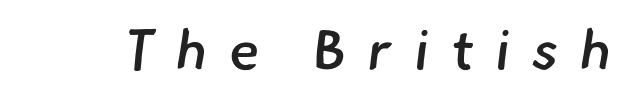
Q: Is the text bold? A: Semi-bold.
Q: Is the typeface a serif or a sans-serif typeface? A: Sans-serif.
Q: Is the text underlined? A: No.
Q: Is the spacing between letters normal or unusually wide? A: Unusually wide.
Q: Width (condensed, normal, or wide)? A: Normal.
Q: Stroke contrast? A: Low.
Q: x-height? A: Small.
Q: Monospaced? A: No.
